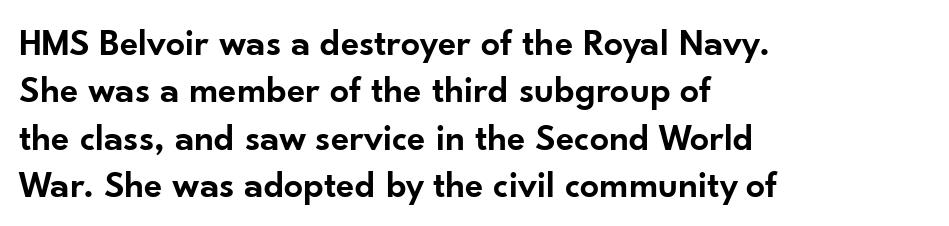
In CSS terms this would be text-align: left. Any mark beneath the type? The region is blank. Caption: semibold face, moderately heavy strokes. The letters sit at their default tracking, neither squeezed nor spread. It's the straight-up-and-down kind of type. Looks like regular typesetting: each glyph gets only the width it needs.
